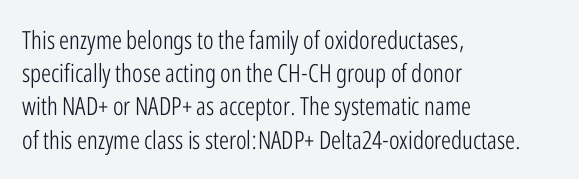
The image shows 25 px text type, upright; set left-aligned, normal line spacing (1.33x), normal letter spacing, not underlined.
